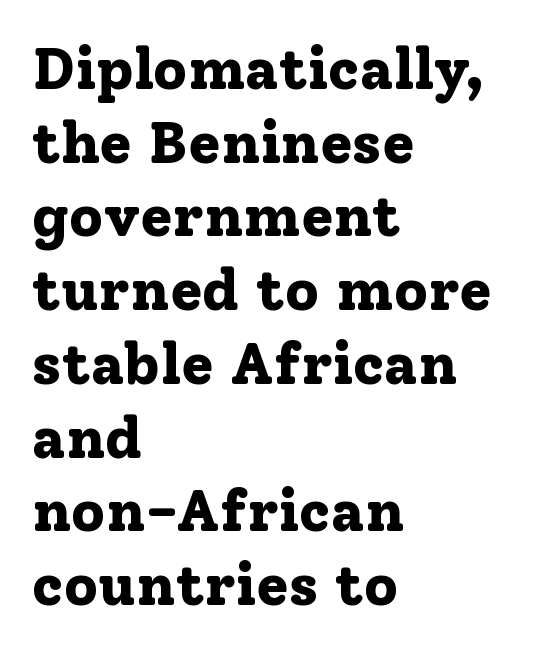
The image shows 59 px bold serif type, upright; set left-aligned, normal line spacing (1.25x), normal letter spacing, not underlined; low stroke contrast and a medium x-height.
